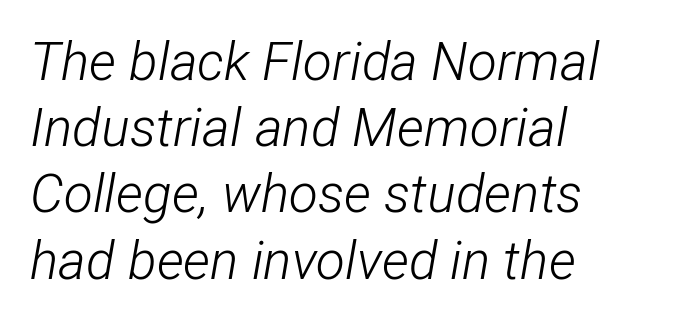
Type without underlining. The vertical gap from one line to the next is medium. Posture: slanted. Tracking value appears to be zero — textbook default spacing. Do the characters align in a grid? No, the font is proportional. No chunkiness to these letters — they're not bold.
